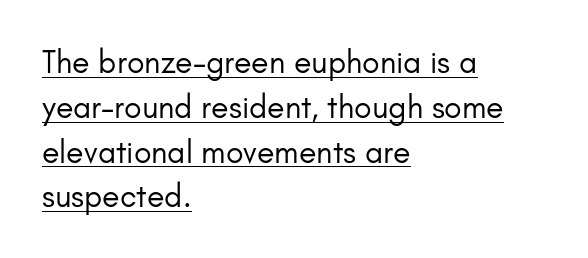
Q: Is the text bold? A: No.
Q: Is the text italic (slanted)? A: No, it is upright.
Q: Is the typeface a serif or a sans-serif typeface? A: Sans-serif.
Q: Is the text underlined? A: Yes.
Q: How is the paragraph aligned? A: Left-aligned.
Q: Is the spacing between letters normal or unusually wide? A: Normal.
Q: Is the spacing between lines tight, normal or loose? A: Normal.
Q: Width (condensed, normal, or wide)? A: Normal.
Q: Stroke contrast? A: Low.
Q: x-height? A: Small.
Q: Monospaced? A: No.
